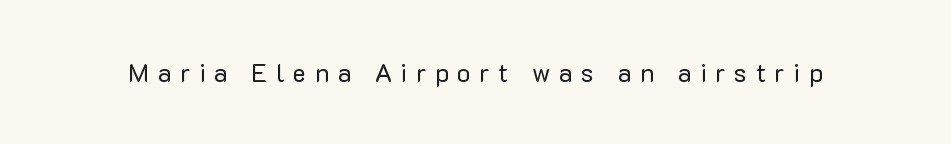
{"italic": "no", "bold": "no", "underline": "no", "letter_spacing": "wide", "letter_spacing_em": 0.35, "glyph_px": 25}
